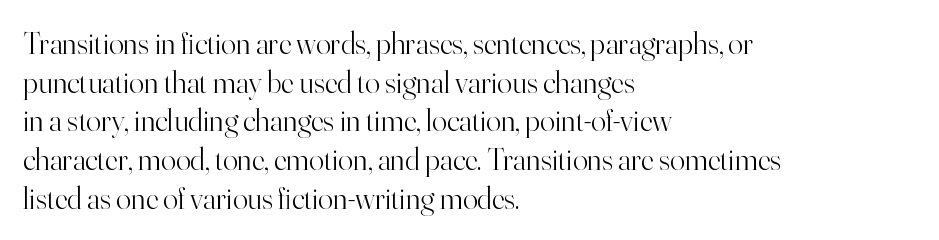
The image shows 31 px light serif type, upright; set left-aligned, normal line spacing (1.25x), normal letter spacing, not underlined; high stroke contrast and a small x-height.
